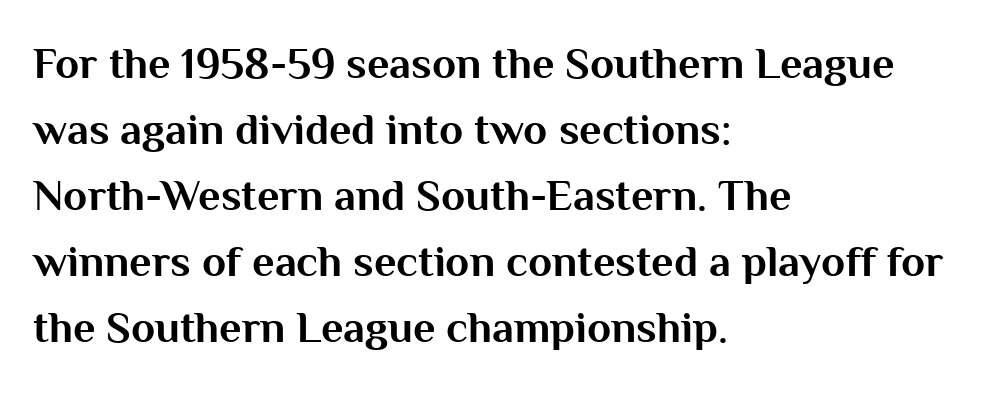
The image shows 44 px bold sans-serif type, upright; set left-aligned, normal line spacing (1.5x), normal letter spacing, not underlined; medium stroke contrast and a medium x-height.
